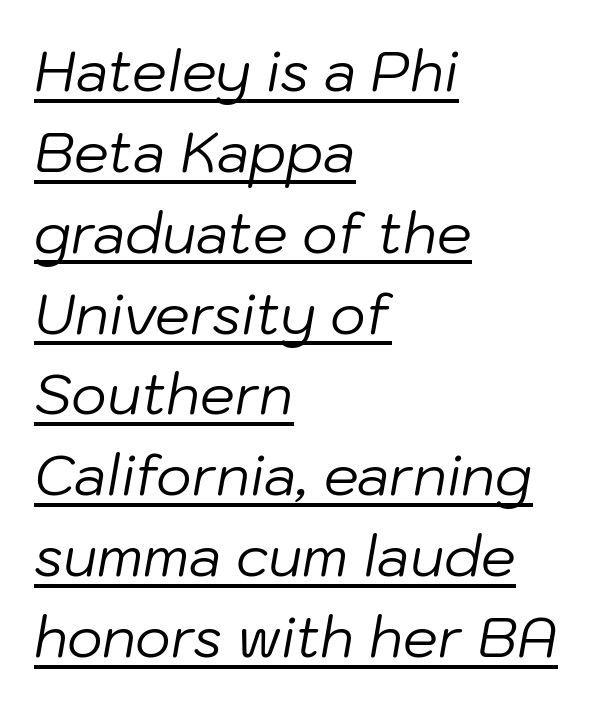
The face used here has a pronounced slope to its letters. Each line of the rendering has a horizontal stroke beneath the glyphs. A quiet, ordinary-to-light weight characterises the typeface. Summary of vertical rhythm: regular, with standard interline spacing. Typeset ragged right — the left edge is the straight one. Characters follow at the spacing the type designer built in.
